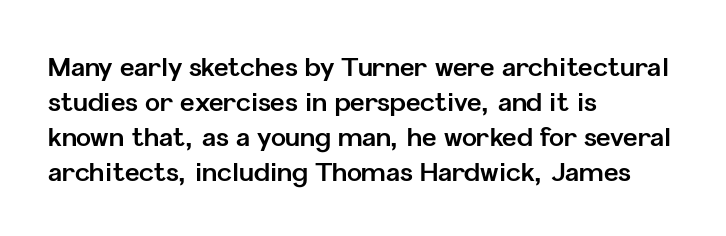
{"italic": "no", "bold": "yes", "underline": "no", "align": "left", "line_spacing": "normal", "line_spacing_ratio": 1.4, "letter_spacing": "normal", "letter_spacing_em": 0.0, "glyph_px": 25}
